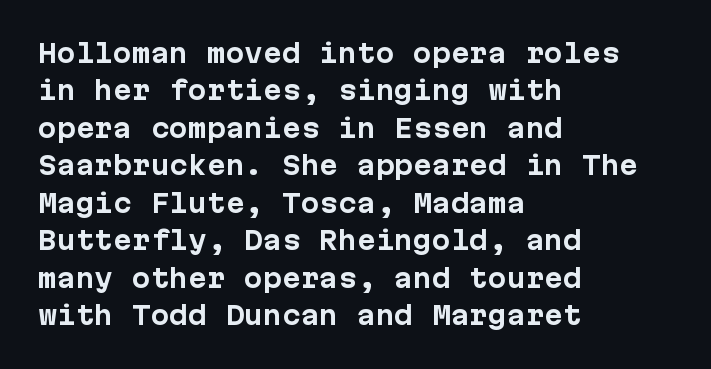
{"italic": "no", "bold": "yes", "underline": "no", "align": "left", "line_spacing": "normal", "line_spacing_ratio": 1.5, "letter_spacing": "normal", "letter_spacing_em": 0.0, "glyph_px": 25}
